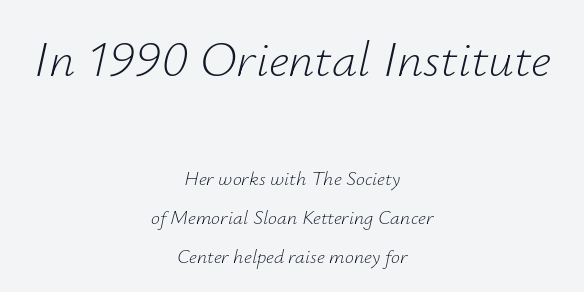
The image shows 51 px light type, italic (leaning right); set centered, loose line spacing (1.96x), normal letter spacing, not underlined; the first (top) block is 2.55x larger; low stroke contrast and a small x-height.
